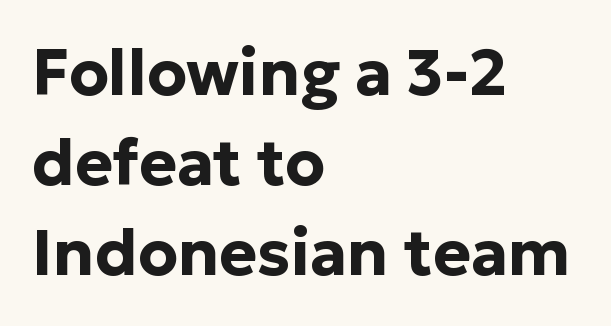
Q: Is the text bold? A: Yes.
Q: Is the text italic (slanted)? A: No, it is upright.
Q: Is the typeface a serif or a sans-serif typeface? A: Sans-serif.
Q: Is the text underlined? A: No.
Q: How is the paragraph aligned? A: Left-aligned.
Q: Is the spacing between letters normal or unusually wide? A: Normal.
Q: Is the spacing between lines tight, normal or loose? A: Normal.
Q: Width (condensed, normal, or wide)? A: Normal.
Q: Stroke contrast? A: Low.
Q: x-height? A: Medium.
Q: Monospaced? A: No.
